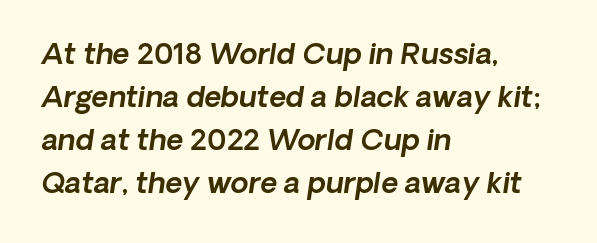
{"italic": "yes", "lean": "right", "slant_degrees": 8, "width": "normal", "x_height": "medium", "monospaced": "no", "underline": "no", "align": "left", "line_spacing": "normal", "line_spacing_ratio": 1.48, "letter_spacing": "normal", "letter_spacing_em": 0.0, "glyph_px": 29}
